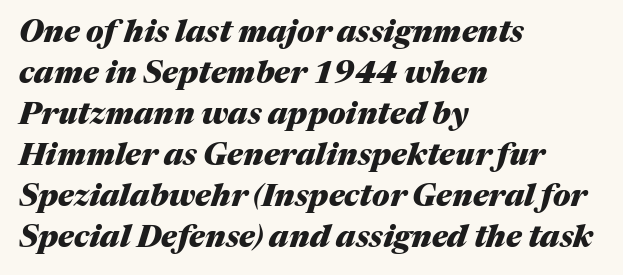
Note the varied advance widths — an 'i' is clearly narrower than an 'm'. The specimen reads as italic at a glance. Underline: absent. The space between consecutive lines is moderate. Line beginnings align vertically; line endings do not. Nobody touched the tracking dial on this one.
